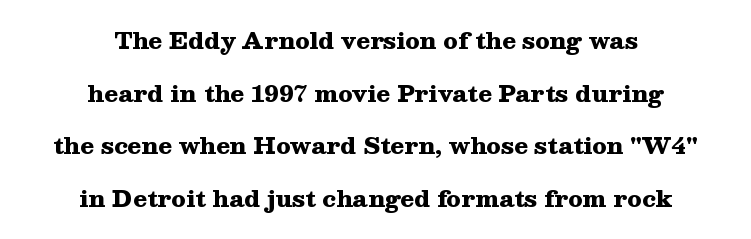
The image shows 23 px bold type, upright; set centered, loose line spacing (2.29x), normal letter spacing, not underlined.
